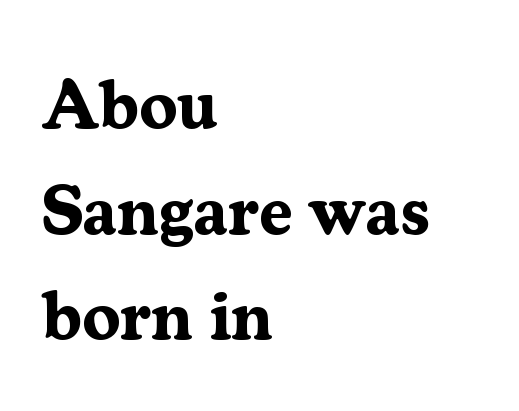
The image shows 69 px bold serif type, upright; set left-aligned, normal line spacing (1.53x), normal letter spacing, not underlined; medium stroke contrast and a medium x-height.
